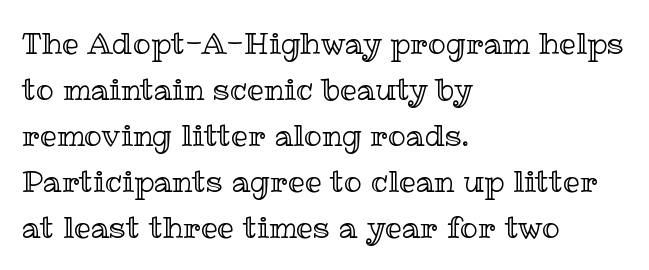
The specimen omits any rule beneath the text block's lines. Whoever set this chose a conventional vertical rhythm. The ragged edge is on the right, which tells us the setting is flush left. Think of a printed novel: that variable character pitch is what you see here. It's the straight-up-and-down kind of type. Nothing unusual about the tracking: characters are spaced as the font intends.
